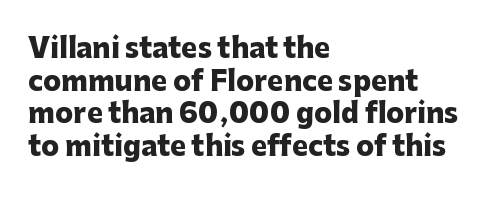
{"italic": "no", "bold": "yes", "underline": "no", "align": "left", "line_spacing_ratio": 1.21, "letter_spacing": "normal", "letter_spacing_em": 0.0, "glyph_px": 27}
